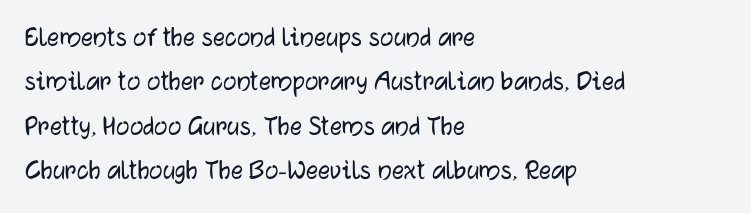
{"serif": "no", "italic": "no", "width": "normal", "stroke_contrast": "low", "x_height": "medium", "monospaced": "no", "underline": "no", "align": "left", "line_spacing": "normal", "line_spacing_ratio": 1.48, "letter_spacing": "normal", "letter_spacing_em": 0.0, "glyph_px": 30}
